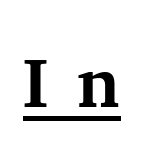
{"serif": "yes", "italic": "no", "bold": "yes", "weight": "bold", "width": "normal", "stroke_contrast": "medium", "x_height": "medium", "monospaced": "no", "underline": "yes", "letter_spacing": "wide", "letter_spacing_em": 0.41, "glyph_px": 70}
